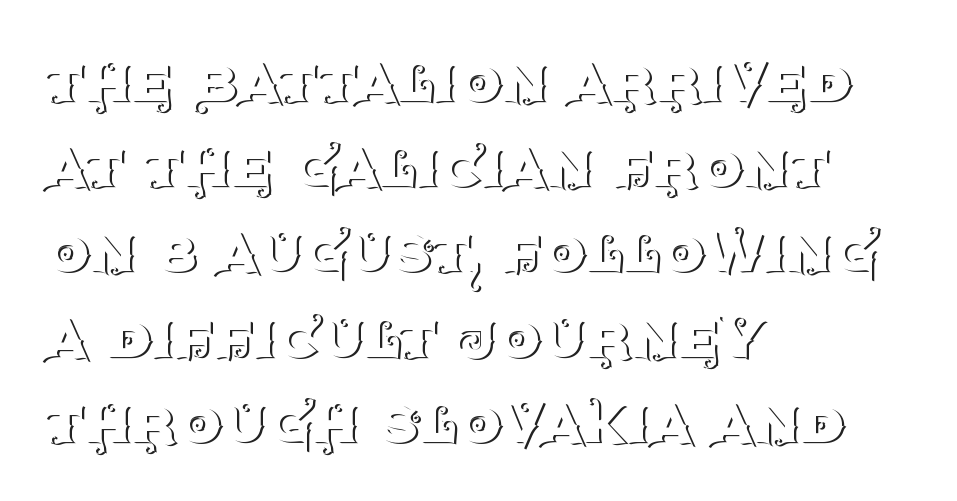
{"serif": "yes", "italic": "no", "bold": "no", "weight": "thin", "width": "normal", "stroke_contrast": "medium", "x_height": "large", "monospaced": "no", "underline": "no", "align": "left", "line_spacing_ratio": 1.2, "letter_spacing": "normal", "letter_spacing_em": 0.0, "glyph_px": 71}
